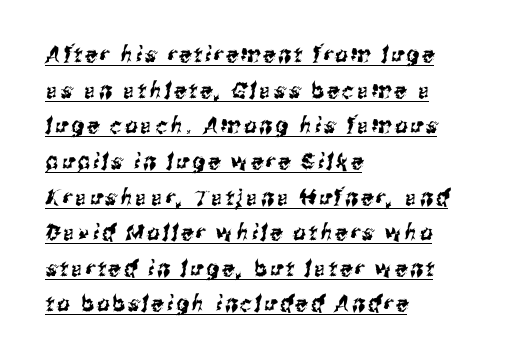
Decoration check: the copy is underlined. Summary of vertical rhythm: regular, with standard interline spacing. A student would call this left alignment; a typographer would say flush left, rag right.
